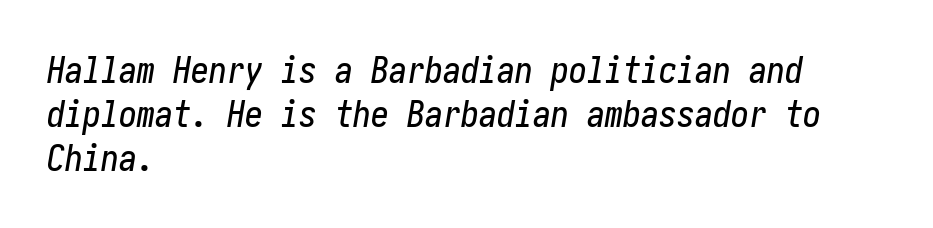
Q: Is the text italic (slanted)? A: Yes, it leans right by about 10 degrees.
Q: Is the text underlined? A: No.
Q: How is the paragraph aligned? A: Left-aligned.
Q: Is the spacing between letters normal or unusually wide? A: Normal.
Q: Width (condensed, normal, or wide)? A: Condensed.
Q: Stroke contrast? A: Low.
Q: x-height? A: Medium.
